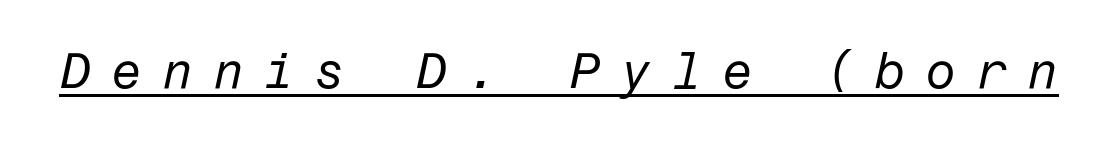
{"italic": "yes", "lean": "right", "slant_degrees": 12, "bold": "no", "weight": "regular", "width": "normal", "stroke_contrast": "low", "x_height": "medium", "underline": "yes", "letter_spacing": "wide", "letter_spacing_em": 0.4, "glyph_px": 50}
